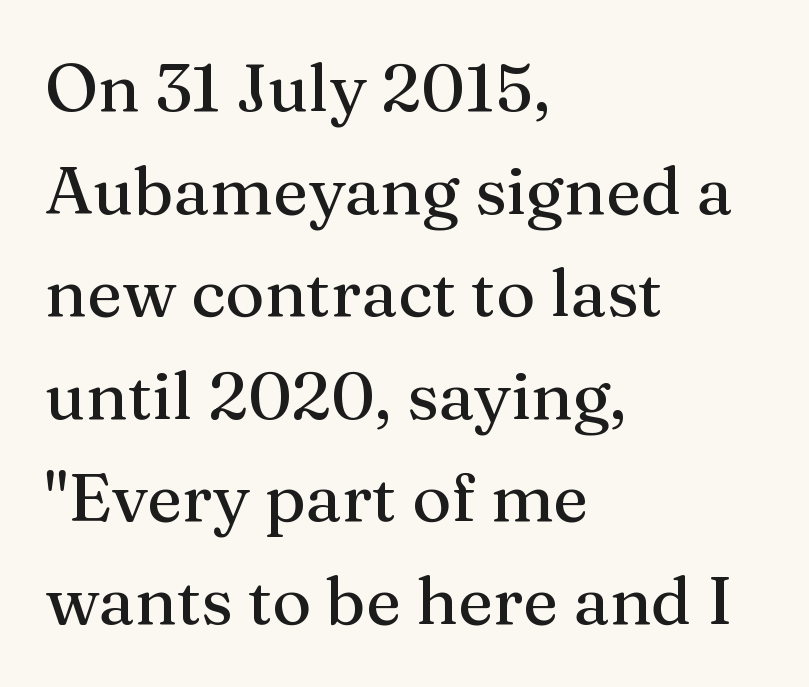
{"serif": "yes", "italic": "no", "width": "normal", "stroke_contrast": "medium", "x_height": "medium", "monospaced": "no", "underline": "no", "align": "left", "line_spacing": "normal", "line_spacing_ratio": 1.53, "letter_spacing": "normal", "letter_spacing_em": 0.0, "glyph_px": 67}
